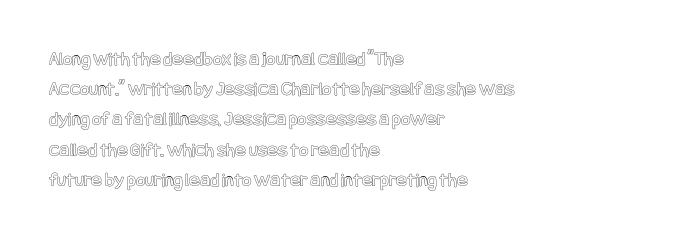
{"italic": "no", "underline": "no", "align": "left", "line_spacing": "normal", "line_spacing_ratio": 1.51, "letter_spacing": "normal", "letter_spacing_em": 0.0, "glyph_px": 20}
